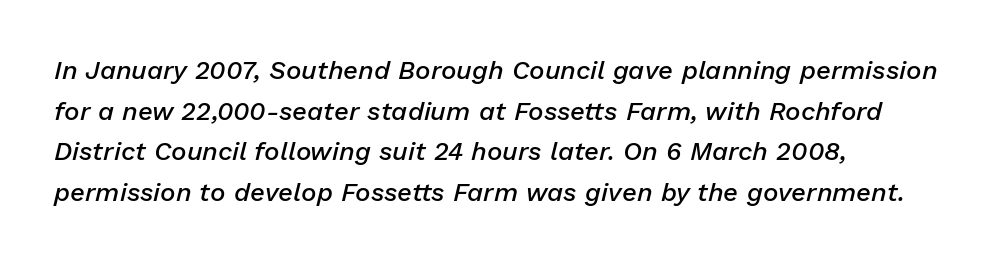
Emphasis by weight is partial: semibold. The passage shown leans; its letterforms are oblique. Vertically, the passage feels balanced, rows spaced as you'd expect. In terms of letterspacing, this is plain default setting. A classic flush-left, rag-right setting is used for this passage. Rule under the text: the space is simply empty.
